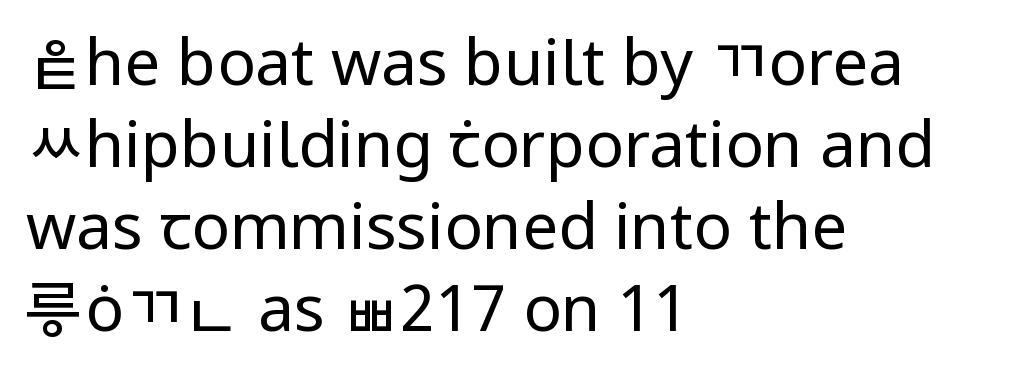
{"serif": "no", "italic": "no", "bold": "no", "weight": "regular", "width": "normal", "stroke_contrast": "low", "x_height": "medium", "monospaced": "no", "underline": "no", "align": "left", "line_spacing": "normal", "line_spacing_ratio": 1.28, "letter_spacing": "normal", "letter_spacing_em": 0.0, "glyph_px": 64}
